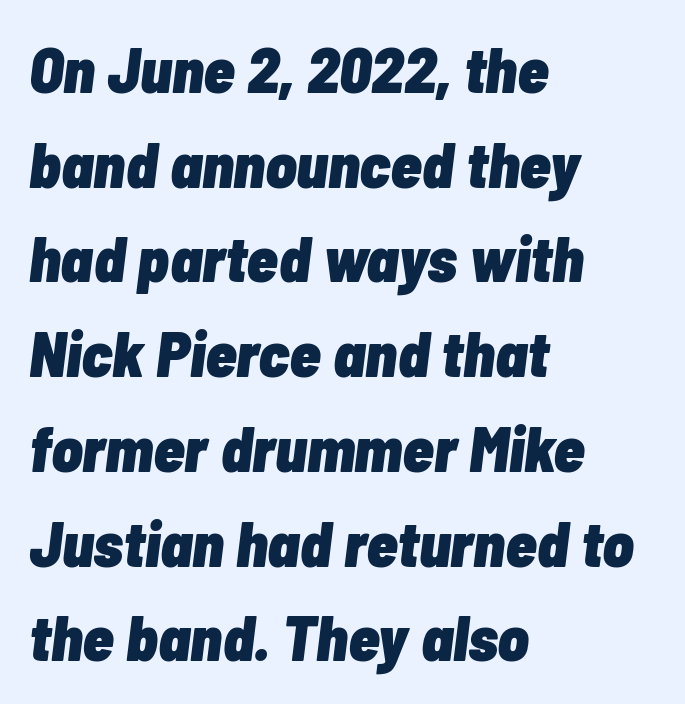
The image shows 64 px heavy, condensed type, italic (leaning right); set left-aligned, normal line spacing (1.48x), normal letter spacing, not underlined; low stroke contrast and a medium x-height.
